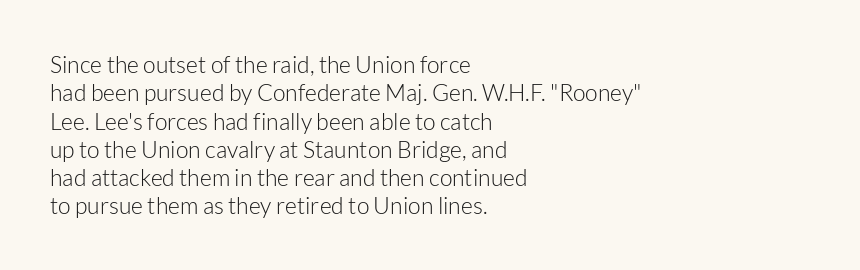
The image shows 23 px text type, upright; set left-aligned, line spacing 1.23x, normal letter spacing, not underlined.
